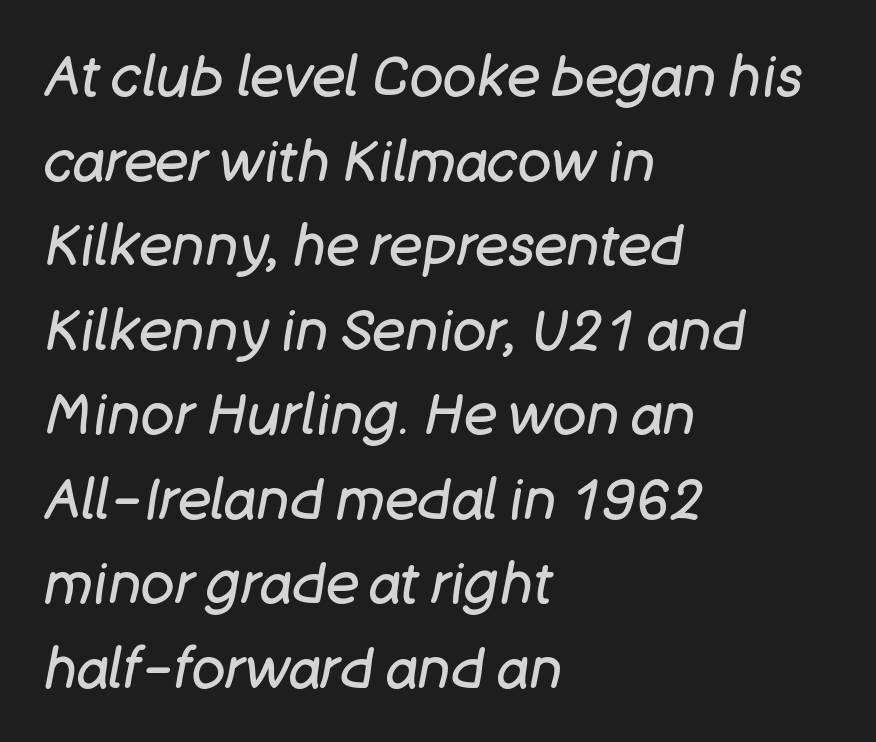
The image shows 56 px regular-weight type, italic (leaning right); set left-aligned, normal line spacing (1.51x), normal letter spacing, not underlined; low stroke contrast and a large x-height.
